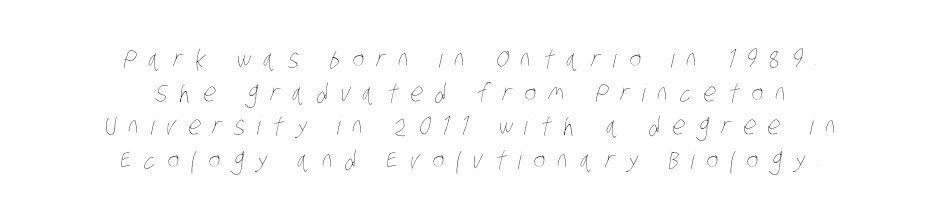
{"bold": "no", "underline": "no", "align": "center", "line_spacing": "normal", "line_spacing_ratio": 1.35, "letter_spacing": "wide", "letter_spacing_em": 0.49, "glyph_px": 25}
